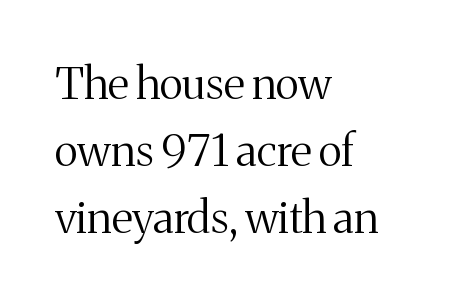
{"serif": "yes", "italic": "no", "bold": "no", "weight": "regular", "width": "normal", "stroke_contrast": "medium", "x_height": "medium", "monospaced": "no", "underline": "no", "align": "left", "line_spacing": "normal", "line_spacing_ratio": 1.52, "letter_spacing": "normal", "letter_spacing_em": 0.0, "glyph_px": 44}
